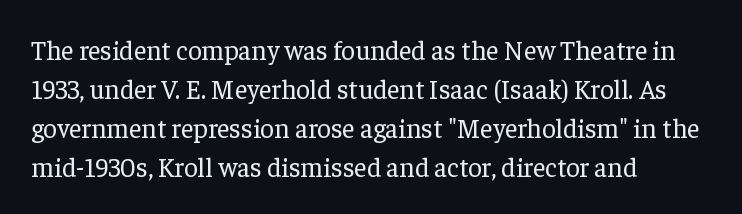
Q: Is the text bold? A: No.
Q: Is the text italic (slanted)? A: No, it is upright.
Q: Is the text underlined? A: No.
Q: How is the paragraph aligned? A: Left-aligned.
Q: Is the spacing between letters normal or unusually wide? A: Normal.
Q: Is the spacing between lines tight, normal or loose? A: Normal.
